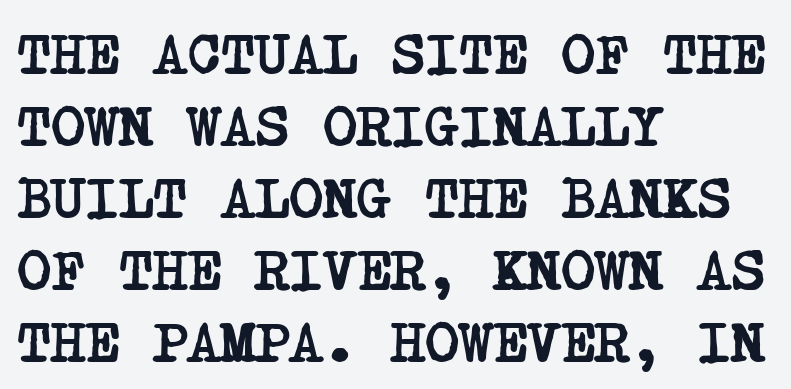
Q: Is the text bold? A: Yes.
Q: Is the typeface a serif or a sans-serif typeface? A: Serif.
Q: Is the text underlined? A: No.
Q: How is the paragraph aligned? A: Left-aligned.
Q: Is the spacing between letters normal or unusually wide? A: Normal.
Q: Width (condensed, normal, or wide)? A: Condensed.
Q: Stroke contrast? A: Low.
Q: x-height? A: Large.
